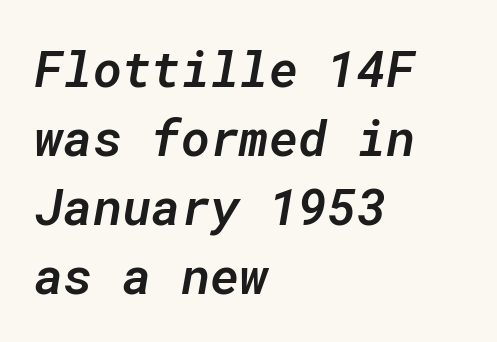
The image shows 50 px semibold type, italic (leaning right), monospaced; set left-aligned, normal line spacing (1.38x), normal letter spacing, not underlined; low stroke contrast and a medium x-height.
